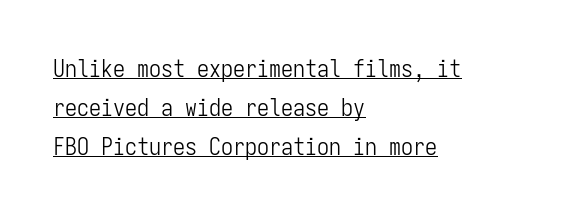
The image shows 24 px text type, upright; set left-aligned, normal line spacing (1.63x), normal letter spacing, underlined.
